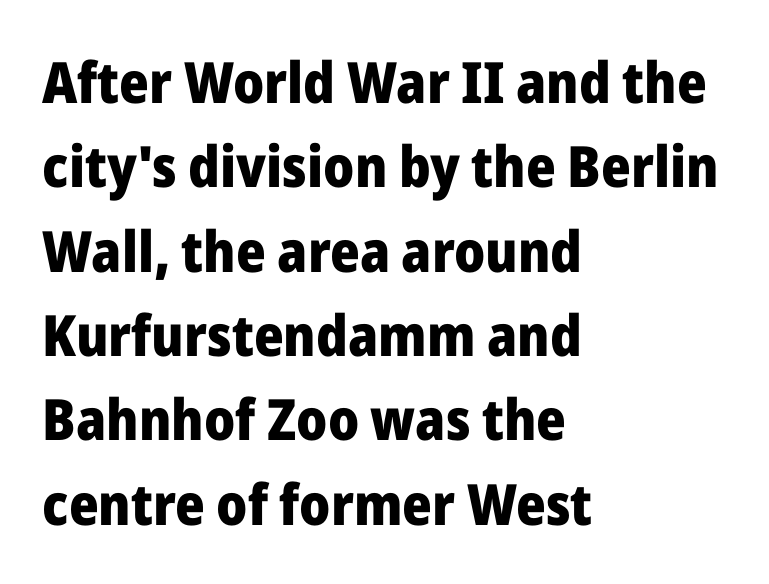
Q: Is the text bold? A: Yes.
Q: Is the text italic (slanted)? A: No, it is upright.
Q: Is the typeface a serif or a sans-serif typeface? A: Sans-serif.
Q: Is the text underlined? A: No.
Q: How is the paragraph aligned? A: Left-aligned.
Q: Is the spacing between letters normal or unusually wide? A: Normal.
Q: Is the spacing between lines tight, normal or loose? A: Normal.
Q: Width (condensed, normal, or wide)? A: Normal.
Q: Stroke contrast? A: Low.
Q: x-height? A: Medium.
Q: Monospaced? A: No.
